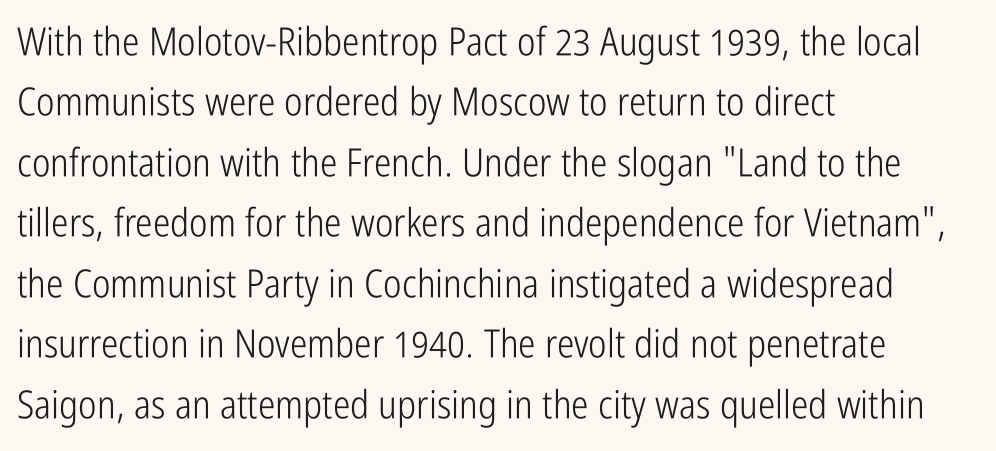
A typesetter would label this face a sans. Characters remain perfectly vertical along every line. Descenders are the only things crossing below the line. Horizontal alignment here is leftward, the default for most running prose. Summary of vertical rhythm: regular, with standard interline spacing.
